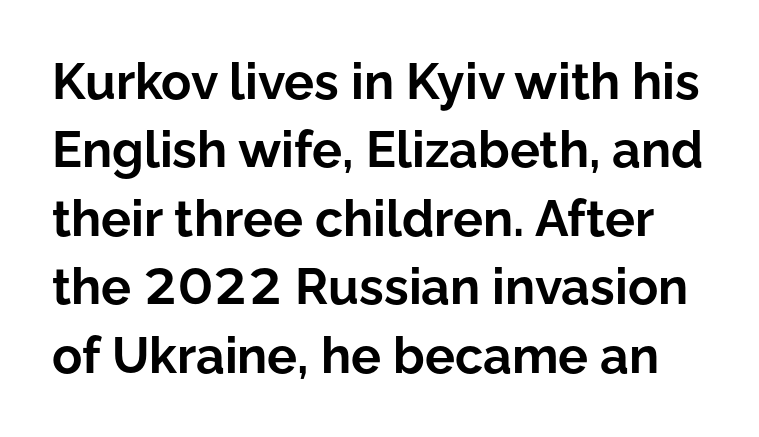
The image shows 50 px bold sans-serif type, upright; set normal line spacing (1.37x), normal letter spacing, not underlined; low stroke contrast and a medium x-height.
